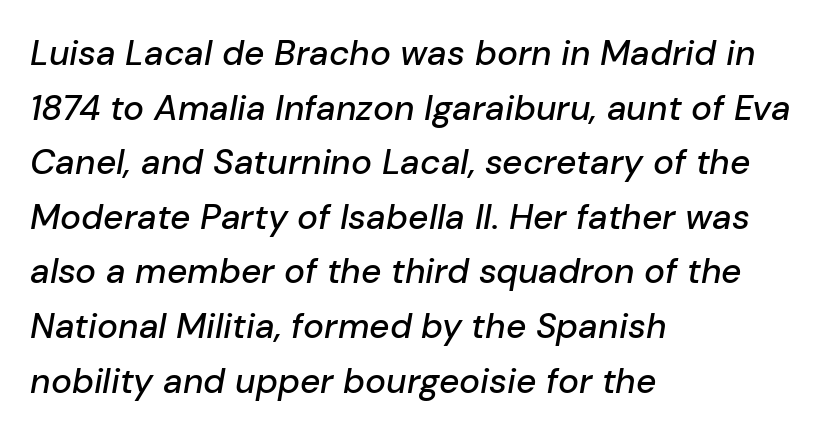
Q: Is the text italic (slanted)? A: Yes, it leans right by about 10 degrees.
Q: Is the text underlined? A: No.
Q: How is the paragraph aligned? A: Left-aligned.
Q: Is the spacing between letters normal or unusually wide? A: Normal.
Q: Is the spacing between lines tight, normal or loose? A: Normal.
Q: Width (condensed, normal, or wide)? A: Normal.
Q: Stroke contrast? A: Low.
Q: x-height? A: Medium.
Q: Monospaced? A: No.
